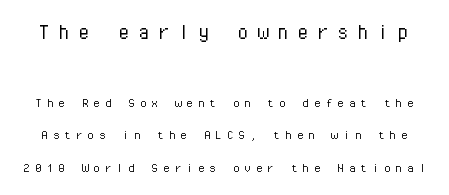
The image shows 24 px text type, upright; set loose line spacing (2.35x), unusually wide letter spacing (+0.33 em), not underlined; the first (top) block is 1.71x larger.
